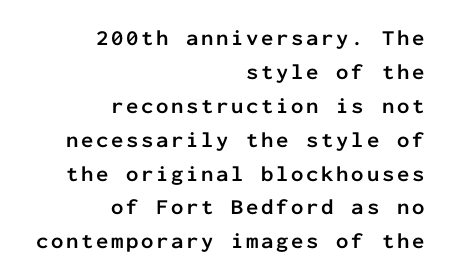
{"italic": "no", "bold": "yes", "underline": "no", "align": "right", "line_spacing": "normal", "line_spacing_ratio": 1.54, "glyph_px": 22}
